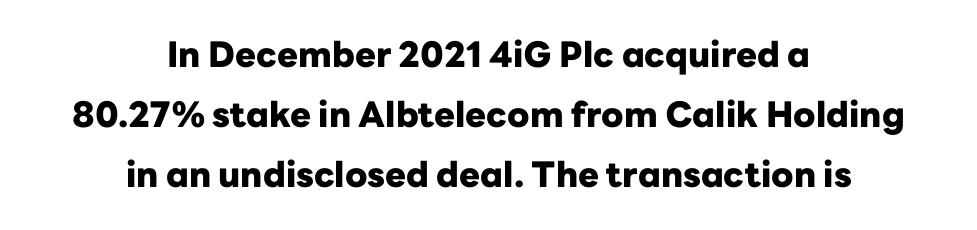
The image shows 35 px heavy sans-serif type, upright; set centered, line spacing 1.72x, normal letter spacing, not underlined; low stroke contrast and a medium x-height.
